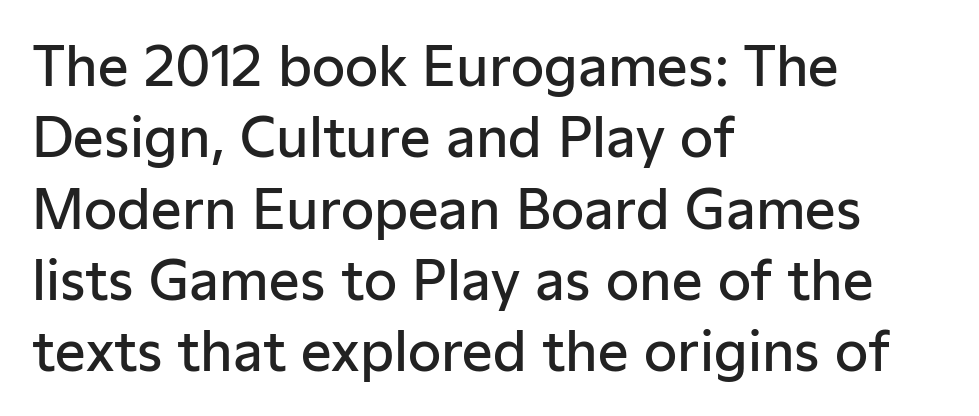
The image shows 54 px semibold sans-serif type, upright; set left-aligned, normal line spacing (1.32x), normal letter spacing, not underlined; low stroke contrast and a medium x-height.
